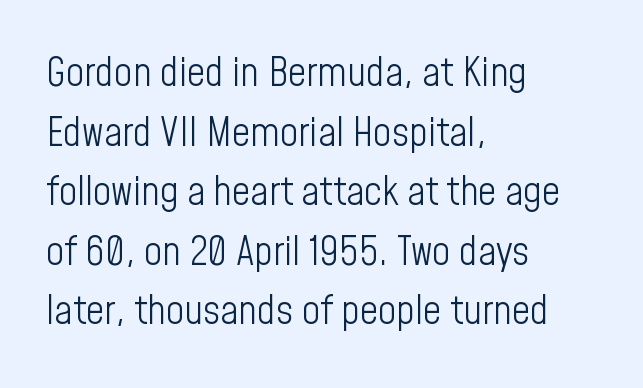
{"serif": "no", "italic": "no", "bold": "no", "weight": "light", "width": "condensed", "stroke_contrast": "low", "x_height": "medium", "monospaced": "no", "underline": "no", "align": "left", "line_spacing": "normal", "line_spacing_ratio": 1.49, "letter_spacing": "normal", "letter_spacing_em": 0.0, "glyph_px": 40}
